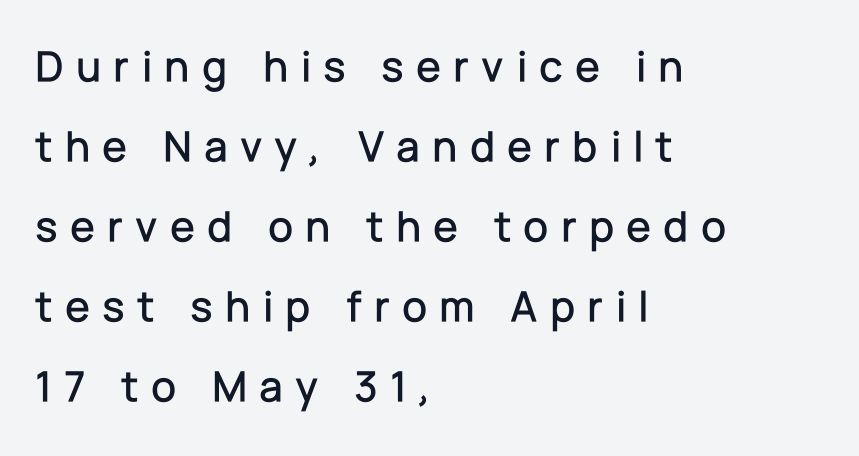
{"serif": "no", "italic": "no", "width": "normal", "stroke_contrast": "low", "x_height": "medium", "monospaced": "no", "underline": "no", "align": "left", "line_spacing_ratio": 1.78, "letter_spacing": "wide", "letter_spacing_em": 0.27, "glyph_px": 45}
